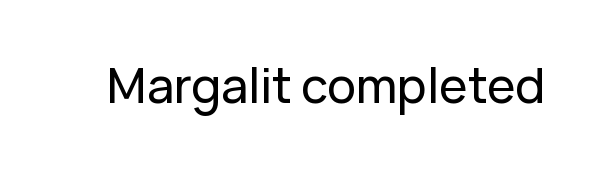
The image shows 48 px sans-serif type, upright; set normal letter spacing, not underlined; low stroke contrast and a medium x-height.
